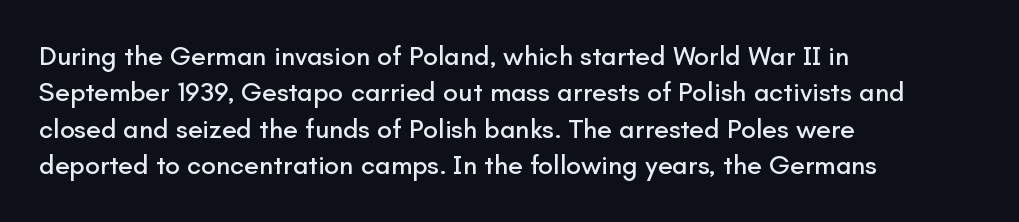
Q: Is the text italic (slanted)? A: No, it is upright.
Q: Is the text underlined? A: No.
Q: How is the paragraph aligned? A: Left-aligned.
Q: Is the spacing between letters normal or unusually wide? A: Normal.
Q: Is the spacing between lines tight, normal or loose? A: Normal.
